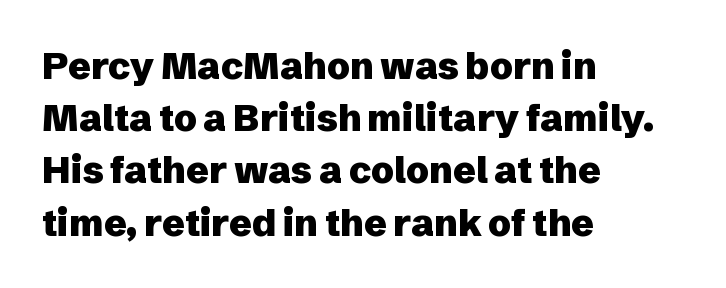
{"serif": "no", "italic": "no", "bold": "yes", "weight": "heavy", "width": "normal", "stroke_contrast": "low", "x_height": "medium", "monospaced": "no", "underline": "no", "align": "left", "line_spacing": "normal", "line_spacing_ratio": 1.41, "letter_spacing": "normal", "letter_spacing_em": 0.0, "glyph_px": 37}
